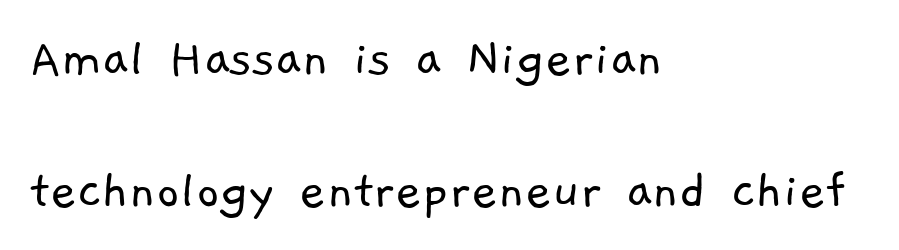
Q: Is the text bold? A: No.
Q: Is the typeface a serif or a sans-serif typeface? A: Sans-serif.
Q: Is the text underlined? A: No.
Q: How is the paragraph aligned? A: Left-aligned.
Q: Is the spacing between letters normal or unusually wide? A: Normal.
Q: Is the spacing between lines tight, normal or loose? A: Loose.
Q: Width (condensed, normal, or wide)? A: Normal.
Q: Stroke contrast? A: Low.
Q: x-height? A: Medium.
Q: Monospaced? A: No.
